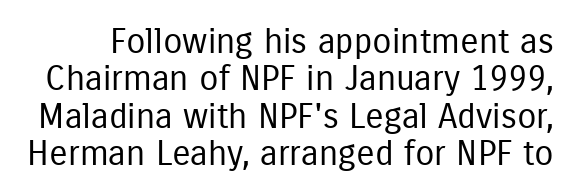
The image shows 35 px regular-weight, condensed sans-serif type, upright; set tight line spacing (1.07x), normal letter spacing, not underlined; low stroke contrast and a medium x-height.
